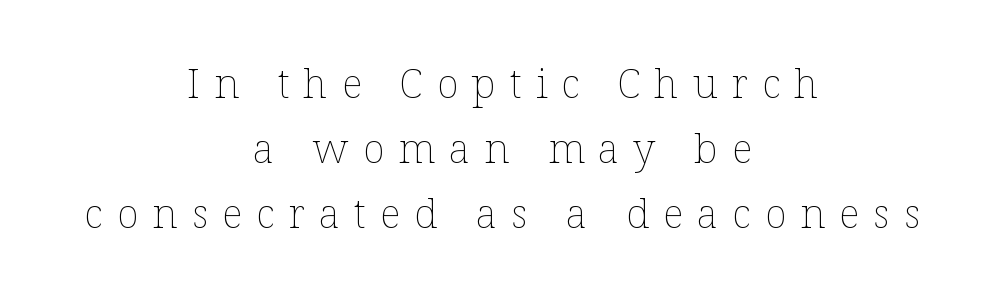
You can tell it's not italic because the verticals are truly vertical. Words appear elongated and porous because spacing is wide. Descenders hang freely into open space. This rendering uses center alignment, leaving both contours irregular but symmetric. This sample keeps an unexceptional amount of space between lines. No extra ink here — the face is not bold.
